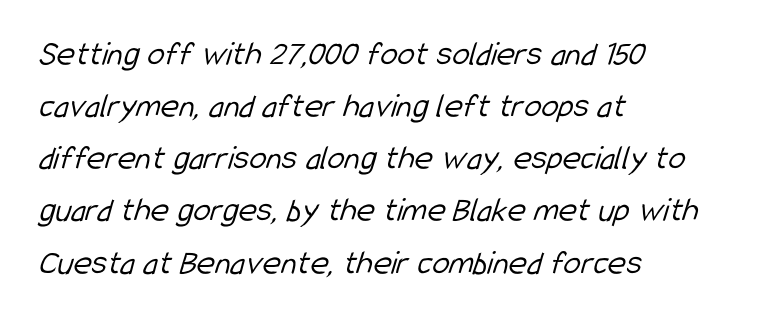
Only glyphs here, with clear space below each row. Is the letter spacing exaggerated? No — it looks like the ordinary default. Is this a fixed-width face? No — the glyphs have proportional, varying widths. Caption: face not bold, strokes unweighted. In terms of letterform style, serifs are entirely absent.
